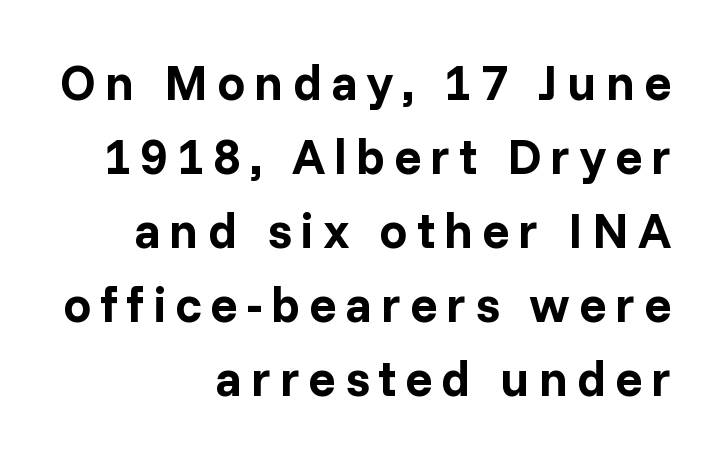
{"serif": "no", "italic": "no", "bold": "yes", "weight": "bold", "width": "normal", "stroke_contrast": "low", "x_height": "medium", "monospaced": "no", "underline": "no", "align": "right", "line_spacing": "normal", "line_spacing_ratio": 1.48, "glyph_px": 50}
